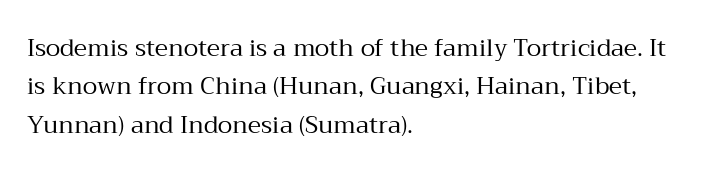
Plain, unruled lines of type. No heavy texture on the line: the type isn't bold. Look at the tracking — it's just the regular setting, nothing added. The axis of the letterforms is exactly vertical. The rows are spaced the way most documents space them.
